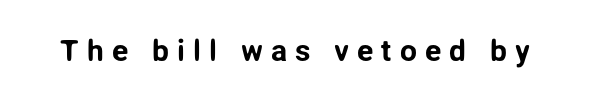
{"serif": "no", "italic": "no", "width": "normal", "stroke_contrast": "low", "x_height": "medium", "monospaced": "no", "underline": "no", "letter_spacing": "wide", "letter_spacing_em": 0.27, "glyph_px": 30}
